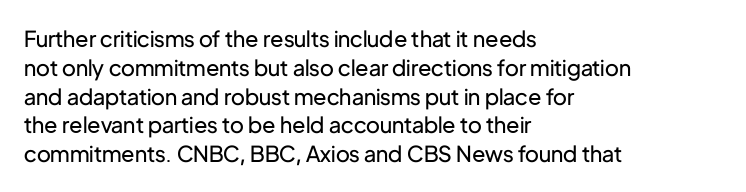
{"italic": "no", "bold": "no", "underline": "no", "align": "left", "line_spacing": "normal", "line_spacing_ratio": 1.31, "letter_spacing": "normal", "letter_spacing_em": 0.0, "glyph_px": 22}
